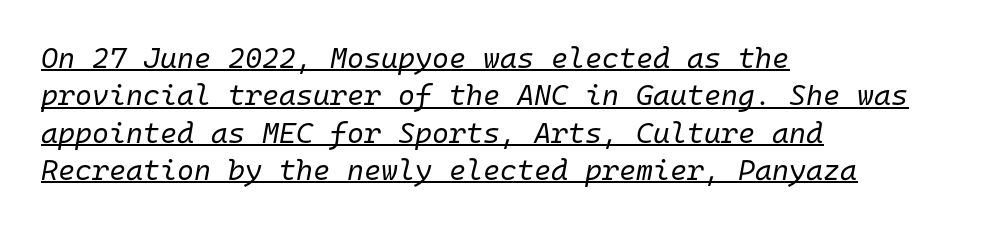
Q: Is the text bold? A: No.
Q: Is the text italic (slanted)? A: Yes, it leans right by about 10 degrees.
Q: Is the text underlined? A: Yes.
Q: How is the paragraph aligned? A: Left-aligned.
Q: Is the spacing between letters normal or unusually wide? A: Normal.
Q: Is the spacing between lines tight, normal or loose? A: Normal.
Q: Width (condensed, normal, or wide)? A: Normal.
Q: Stroke contrast? A: Low.
Q: x-height? A: Medium.
Q: Monospaced? A: Yes.
